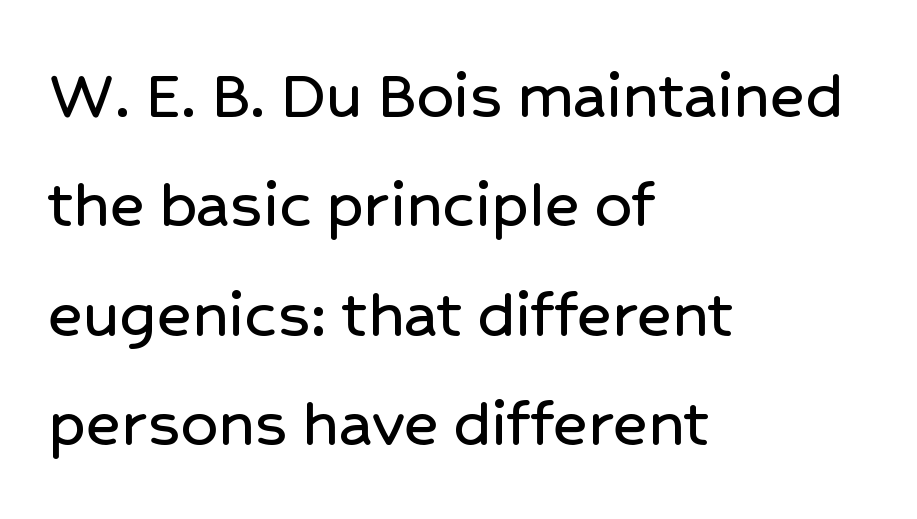
The image shows 73 px sans-serif type, upright; set left-aligned, normal line spacing (1.5x), normal letter spacing, not underlined; low stroke contrast and a medium x-height.
